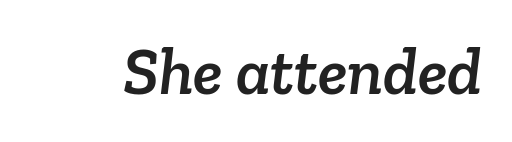
The image shows 67 px serif type; set normal letter spacing, not underlined; low stroke contrast and a medium x-height.
